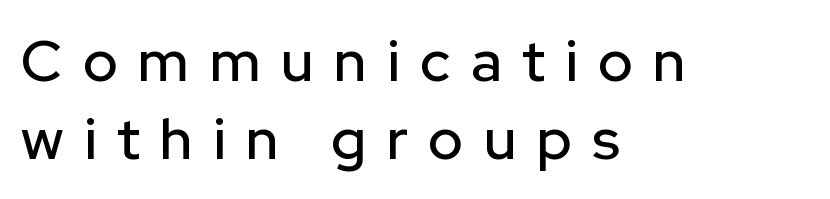
Teacher's note: observe the even left margin — that is flush-left alignment. Substantial extra tracking has been applied to these lines. Varying glyph widths throughout — classic text-font behaviour. Look at the bottom of the vertical strokes: they stop flat, with no serifs. Italic: no, the glyphs are upright roman. The line-height multiplier appears to be the usual default.
